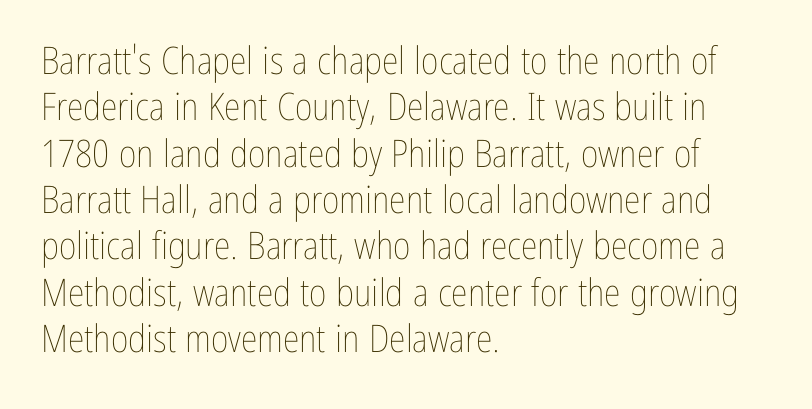
Q: Is the text bold? A: No.
Q: Is the text italic (slanted)? A: No, it is upright.
Q: Is the text underlined? A: No.
Q: How is the paragraph aligned? A: Left-aligned.
Q: Is the spacing between letters normal or unusually wide? A: Normal.
Q: Width (condensed, normal, or wide)? A: Condensed.
Q: Stroke contrast? A: Low.
Q: x-height? A: Medium.
Q: Monospaced? A: No.
